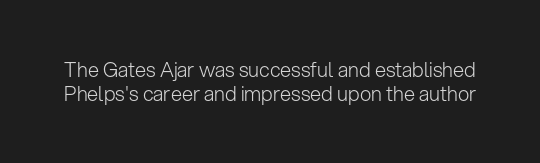
The image shows 20 px text type, upright; set line spacing 1.18x, normal letter spacing, not underlined.
